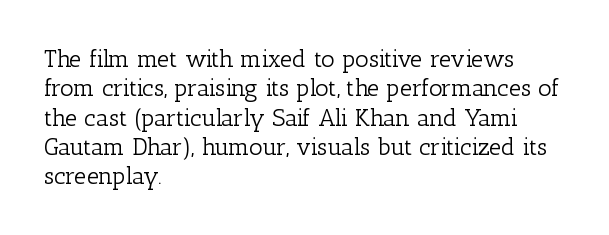
The image shows 24 px text type, upright; set left-aligned, line spacing 1.22x, normal letter spacing, not underlined.
